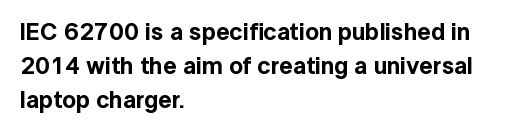
The image shows 24 px text type, upright; set left-aligned, normal line spacing (1.42x), normal letter spacing, not underlined.
